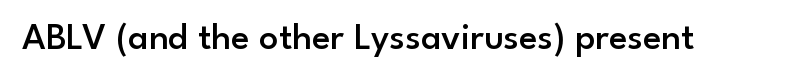
The words here are not underlined. Grotesque or geometric, the face here clearly has no serifs. These words are printed semibold, heavier than regular yet not bold. You could not count columns in this text — the font is proportionally spaced. Posture: straight, roman, zero tilt. Each word holds together tightly as a unit, with standard inter-letter gaps.
